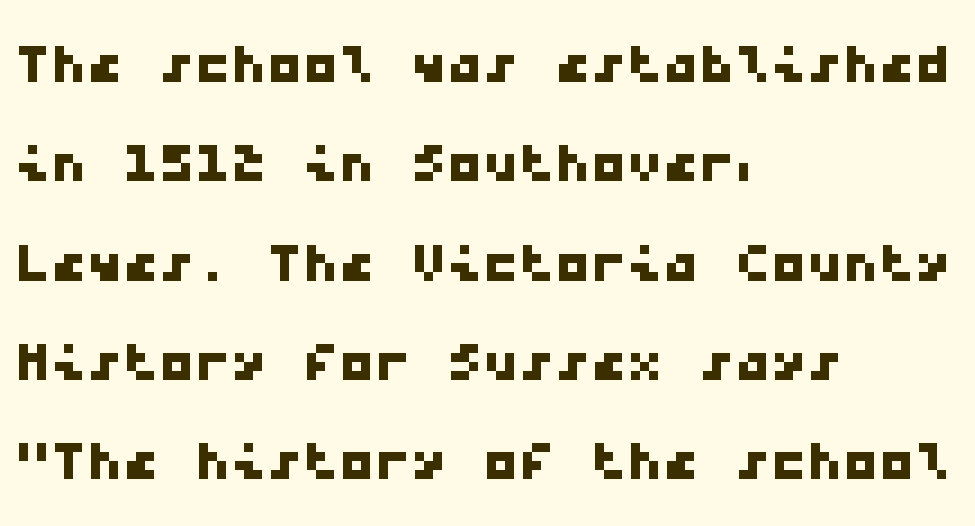
The image shows 72 px wide sans-serif type, monospaced; set left-aligned, normal line spacing (1.38x), normal letter spacing, not underlined; low stroke contrast and a medium x-height.
